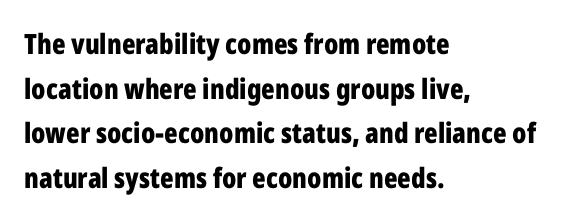
{"serif": "no", "italic": "no", "bold": "yes", "weight": "bold", "width": "condensed", "stroke_contrast": "low", "x_height": "medium", "monospaced": "no", "underline": "no", "align": "left", "line_spacing": "normal", "line_spacing_ratio": 1.59, "letter_spacing": "normal", "letter_spacing_em": 0.0, "glyph_px": 28}
